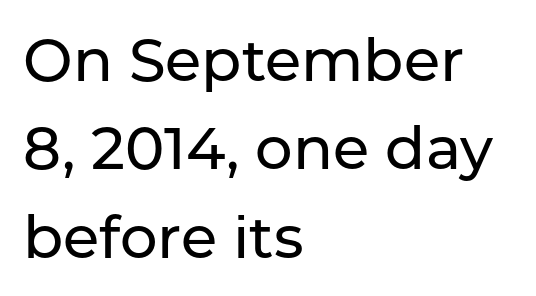
Only glyphs here, with clear space below each row. Character widths vary here, with narrow letters taking less room than wide ones. Teacher's note: observe the even left margin — that is flush-left alignment. The rows are spaced the way most documents space them. Style check: upright.
